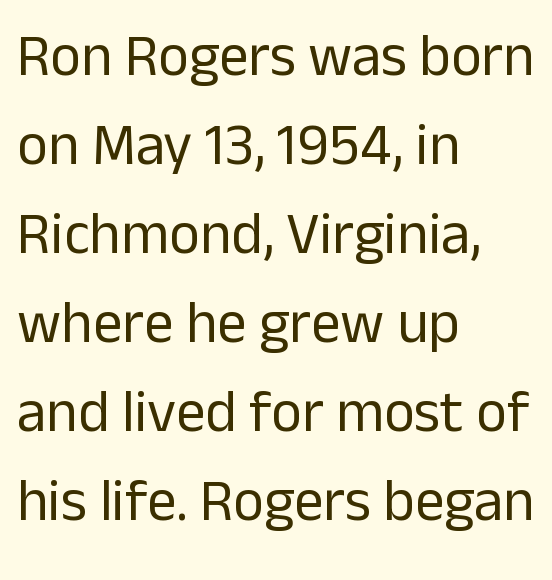
This is not heavy type; no bold has been used. The rendering uses a moderate line-height, typical for paragraphs. Glyph-to-glyph distance matches everyday printed text. Examine the stroke ends and you'll find no serifs. Do the characters align in a grid? No, the font is proportional.
